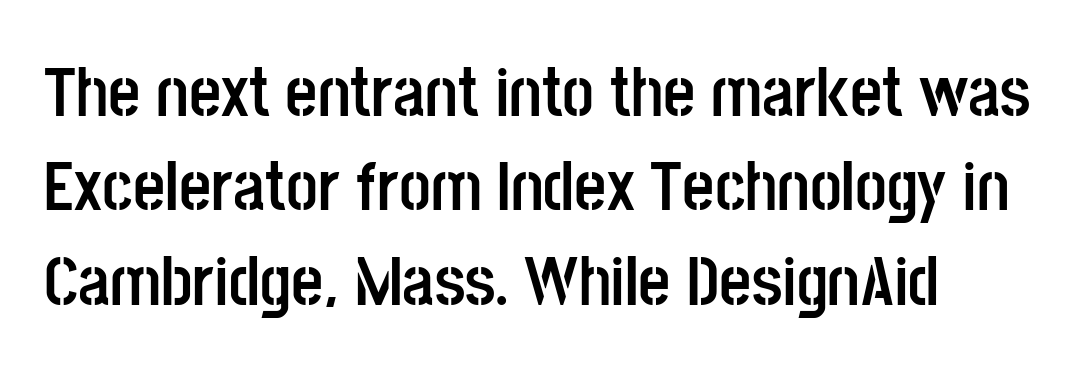
{"serif": "no", "italic": "no", "bold": "yes", "weight": "semibold", "width": "condensed", "stroke_contrast": "low", "x_height": "large", "monospaced": "no", "underline": "no", "align": "left", "line_spacing": "normal", "line_spacing_ratio": 1.35, "letter_spacing": "normal", "letter_spacing_em": 0.0, "glyph_px": 70}
